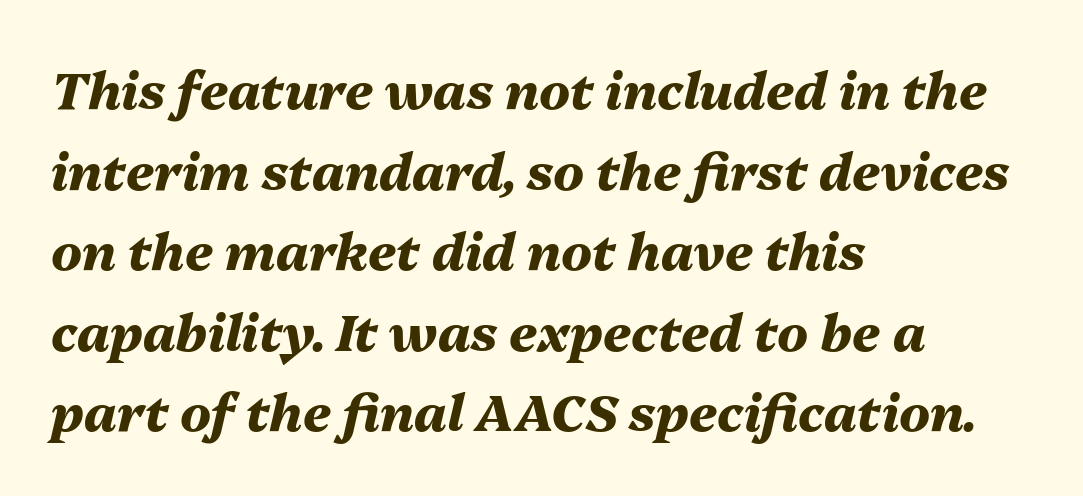
Q: Is the text bold? A: Yes.
Q: Is the text italic (slanted)? A: Yes, it leans right by about 13 degrees.
Q: Is the text underlined? A: No.
Q: How is the paragraph aligned? A: Left-aligned.
Q: Is the spacing between letters normal or unusually wide? A: Normal.
Q: Is the spacing between lines tight, normal or loose? A: Normal.
Q: Width (condensed, normal, or wide)? A: Normal.
Q: Stroke contrast? A: Medium.
Q: x-height? A: Medium.
Q: Monospaced? A: No.
